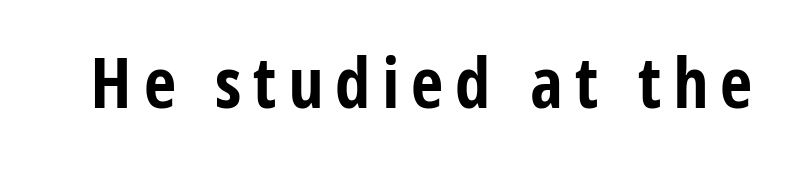
The image shows 71 px bold, condensed sans-serif type, upright; set not underlined; low stroke contrast and a large x-height.
